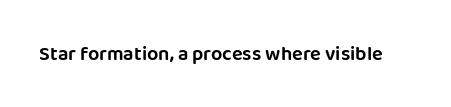
{"italic": "no", "underline": "no", "letter_spacing": "normal", "letter_spacing_em": 0.0, "glyph_px": 20}
